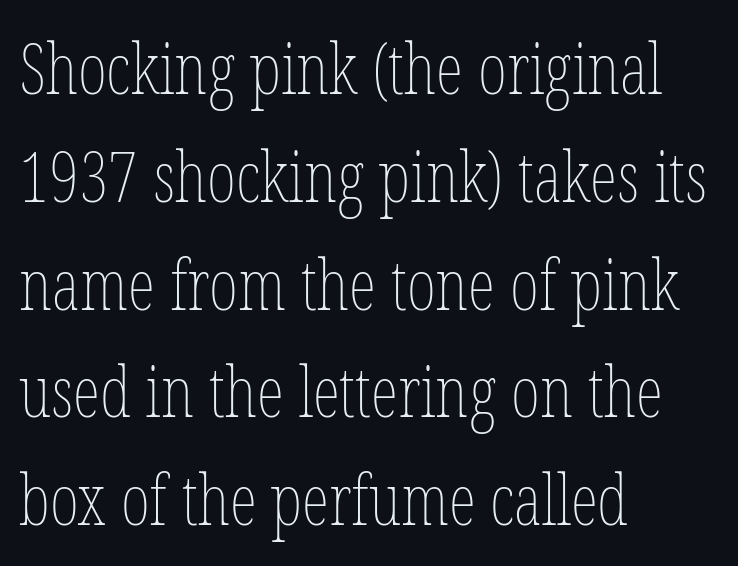
Horizontally, the lines are justified to the leading edge only. There is no visible air inserted between adjacent glyphs. Descenders hang freely into open space. Character widths vary here, with narrow letters taking less room than wide ones. Rendered with straight, roman letterforms.
